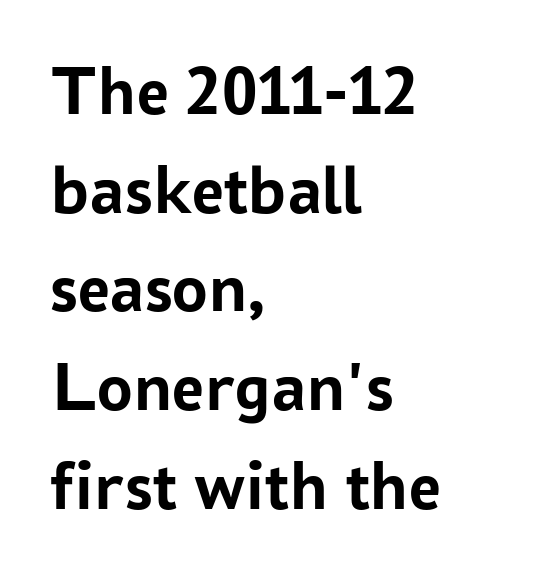
The image shows 71 px semibold sans-serif type, upright; set left-aligned, normal line spacing (1.39x), normal letter spacing, not underlined; low stroke contrast and a medium x-height.
